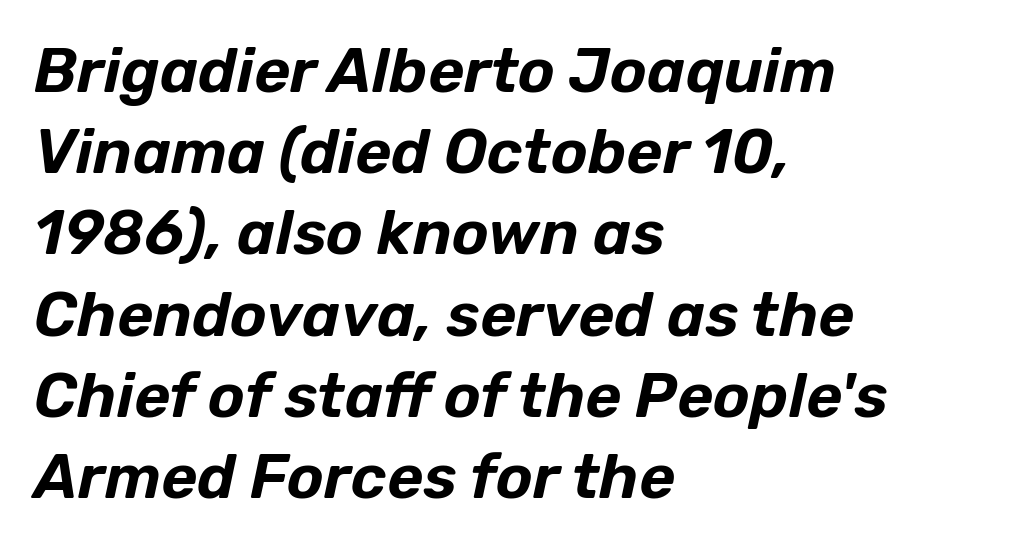
{"italic": "yes", "lean": "right", "slant_degrees": 12, "width": "normal", "stroke_contrast": "low", "x_height": "medium", "monospaced": "no", "underline": "no", "align": "left", "line_spacing": "normal", "line_spacing_ratio": 1.31, "letter_spacing": "normal", "letter_spacing_em": 0.0, "glyph_px": 62}
